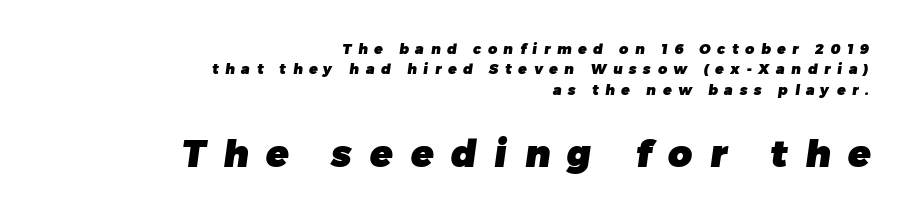
Note: smaller setting up top, larger setting below. The line-height multiplier appears to be the usual default. The letters advance in unequal steps, a hallmark of proportional type. Notice how thick the strokes are: this is what a full bold looks like.
